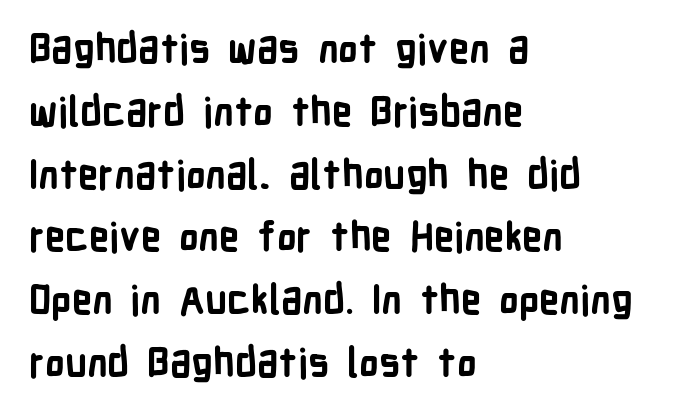
Regarding serifs, this sample does without them. Each line starts at the same left margin while the right side varies. A typesetter would mark this as roman, not italic. Vertical spacing — default.
